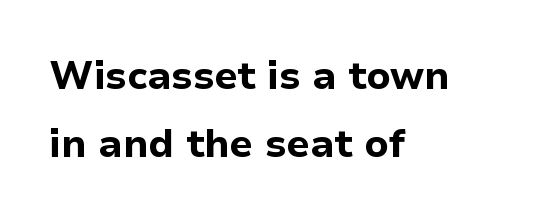
The image shows 39 px bold sans-serif type, upright; set left-aligned, line spacing 1.74x, normal letter spacing, not underlined; low stroke contrast and a medium x-height.
